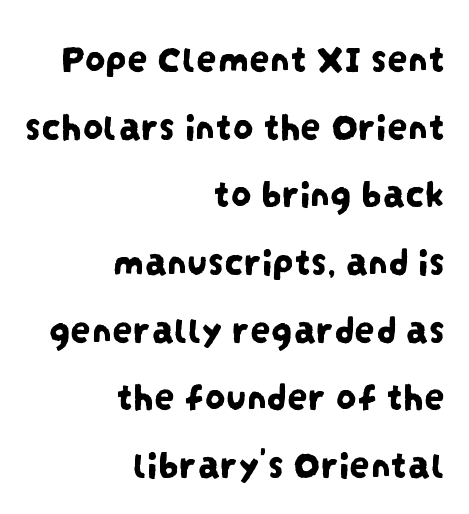
Character widths vary here, with narrow letters taking less room than wide ones. A normal amount of white space separates one row of letters from the next. Line endings align vertically; line beginnings do not. A sans-serif font was chosen for this passage. This sample uses plain, unmodified letter spacing.
